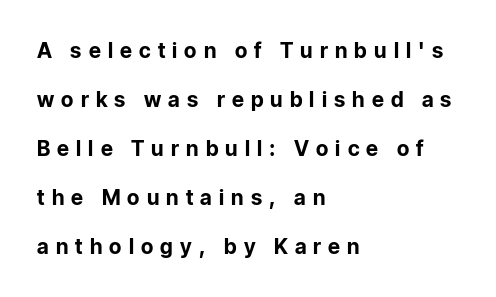
Q: Is the text bold? A: Yes.
Q: Is the text italic (slanted)? A: No, it is upright.
Q: Is the text underlined? A: No.
Q: How is the paragraph aligned? A: Left-aligned.
Q: Is the spacing between letters normal or unusually wide? A: Unusually wide.
Q: Is the spacing between lines tight, normal or loose? A: Loose.
